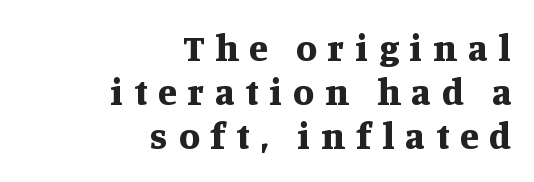
A serif font was chosen for this passage. What stands out about the letter spacing? Its width — letters are far apart. These lines were composed using upright roman letters. Does the weight exceed regular? Yes, all the way to bold.
